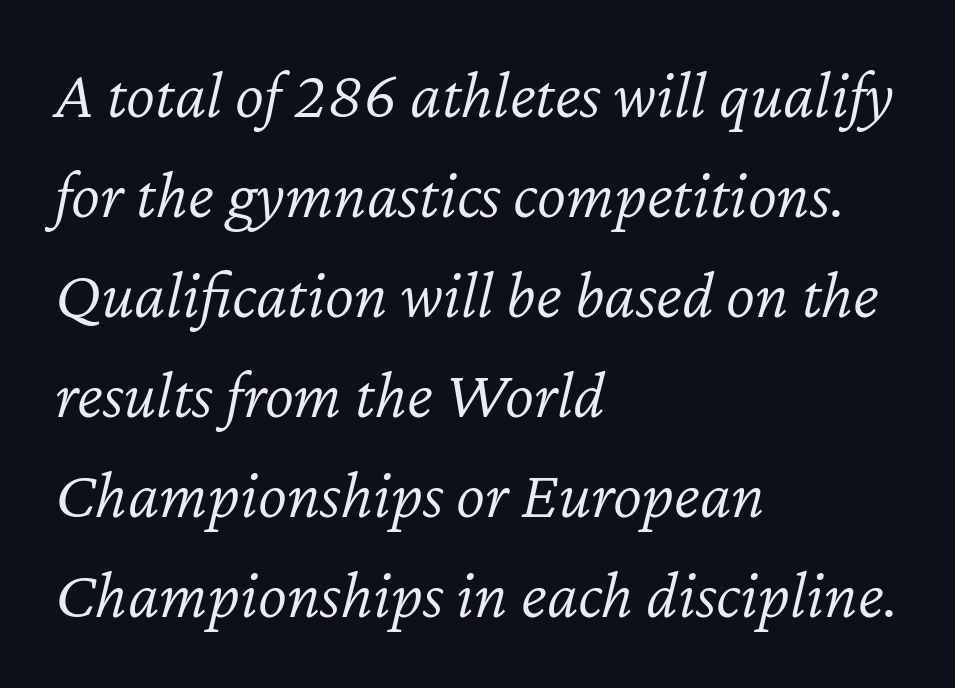
The typesetter chose a ragged-right arrangement here. Do the characters align in a grid? No, the font is proportional. The font's italic variant was chosen for this text. Nobody touched the tracking dial on this one. Rule under the text: the space is simply empty. These lines sit exactly where default settings would place them.
